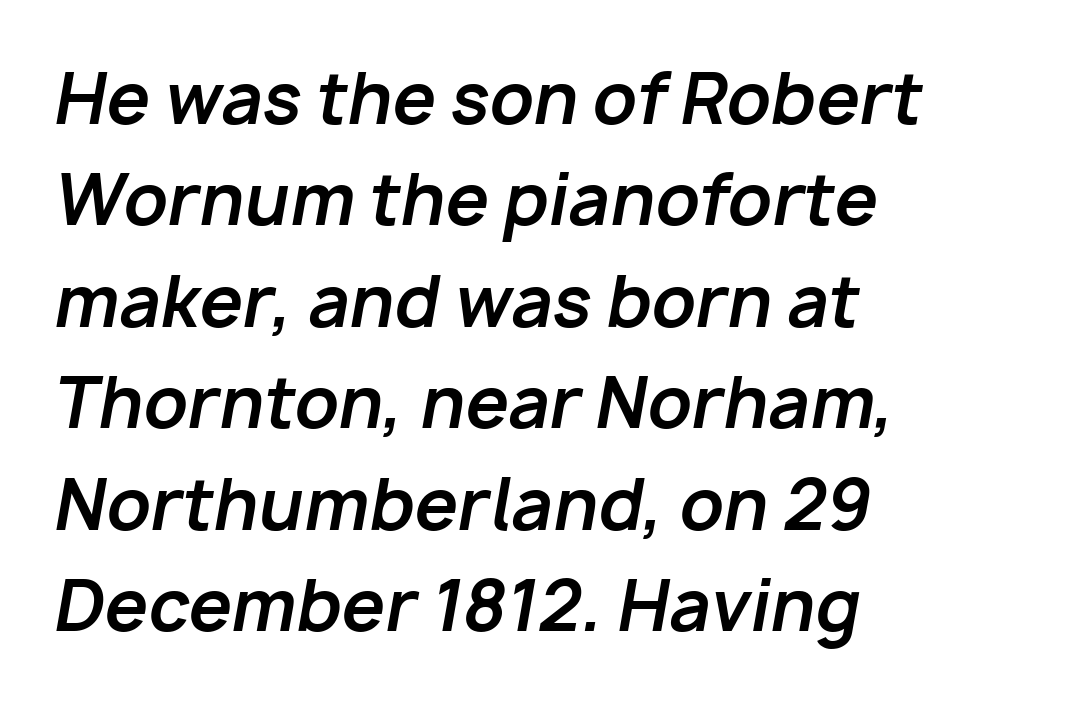
The image shows 69 px bold type, italic (leaning right); set left-aligned, normal line spacing (1.47x), normal letter spacing, not underlined; low stroke contrast and a medium x-height.
